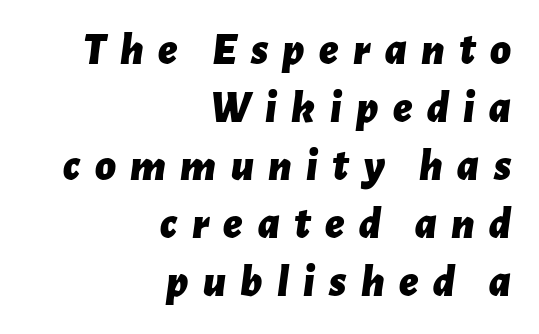
{"italic": "yes", "lean": "right", "slant_degrees": 7, "bold": "yes", "weight": "bold", "width": "normal", "stroke_contrast": "low", "x_height": "medium", "monospaced": "no", "underline": "no", "align": "right", "line_spacing": "normal", "line_spacing_ratio": 1.29, "letter_spacing": "wide", "letter_spacing_em": 0.32, "glyph_px": 45}
